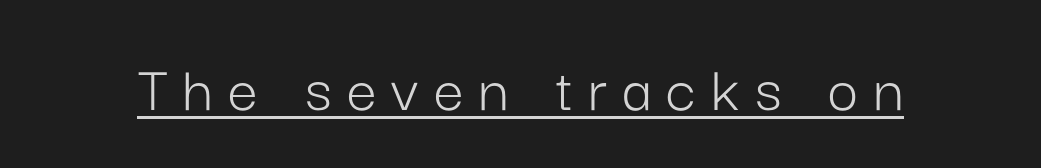
No extra ink here — the face is not bold. The face used here is proportionally spaced, like ordinary book or web type. Students, observe the line beneath the letters — that is underlining. It's the straight-up-and-down kind of type.
